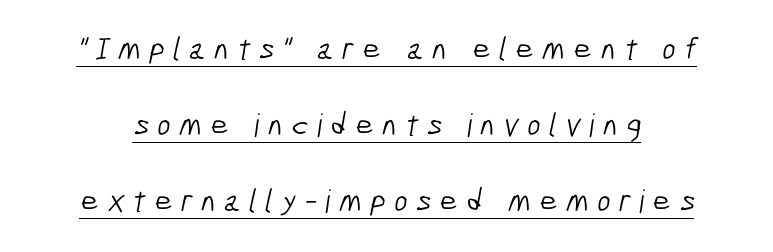
Short note: letters widely spaced. Stroke terminals: plain, sans-serif. A continuous stroke trails under the words, as in a hyperlink. The passage shown is not bold in any degree.
